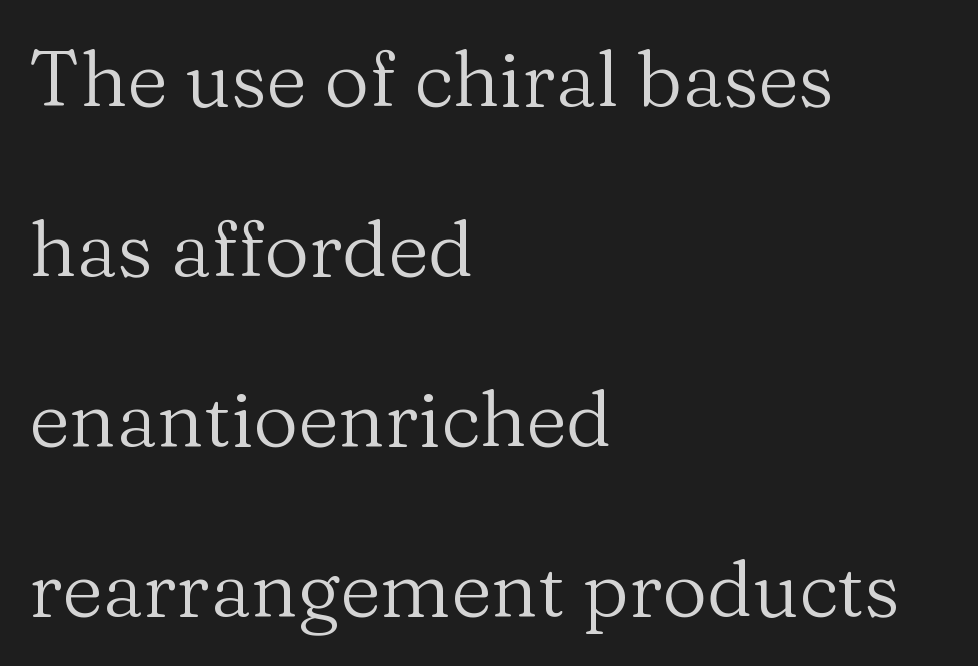
The passage shown stacks its lines with a broad gap. Glance below the letters and you will spot only blank space. A typesetter would mark this as roman, not italic. Is this a heavy cut? Hardly; it is regular or lighter. Note: serifs present on the glyphs.
